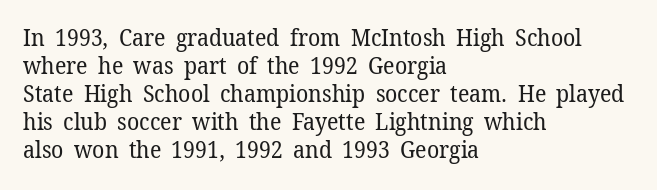
{"italic": "no", "bold": "no", "underline": "no", "align": "left", "line_spacing_ratio": 1.22, "letter_spacing": "normal", "letter_spacing_em": 0.0, "glyph_px": 23}
